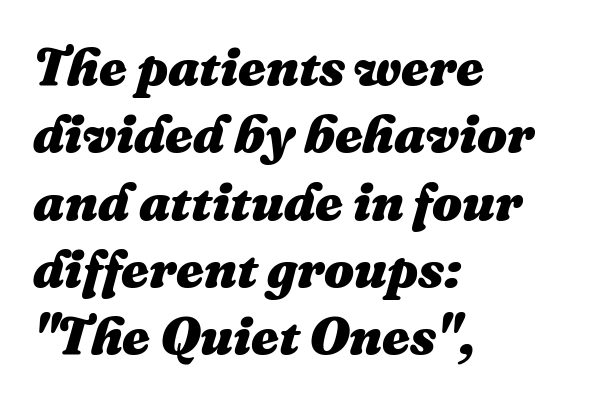
The image shows 53 px heavy type, italic (leaning right); set left-aligned, normal line spacing (1.27x), normal letter spacing, not underlined; medium stroke contrast and a medium x-height.
